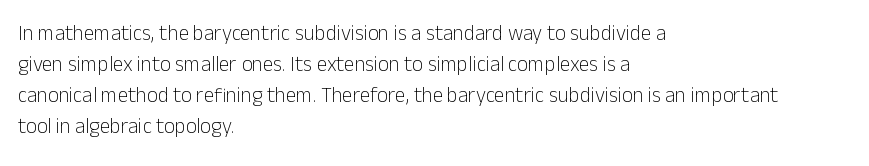
Q: Is the text bold? A: No.
Q: Is the text italic (slanted)? A: No, it is upright.
Q: Is the text underlined? A: No.
Q: How is the paragraph aligned? A: Left-aligned.
Q: Is the spacing between letters normal or unusually wide? A: Normal.
Q: Is the spacing between lines tight, normal or loose? A: Normal.
